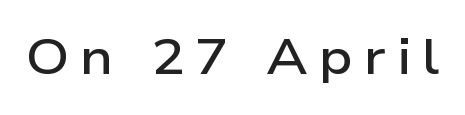
This sample has the flowing, uneven cadence of proportional lettering. This sample uses a sans-serif face. Rendered with straight, roman letterforms. The passage shown is not underscored anywhere. How heavy is the stroke? Medium-heavy — a semibold, shy of bold. Loose tracking; the words dissolve into strings of separated letters.
